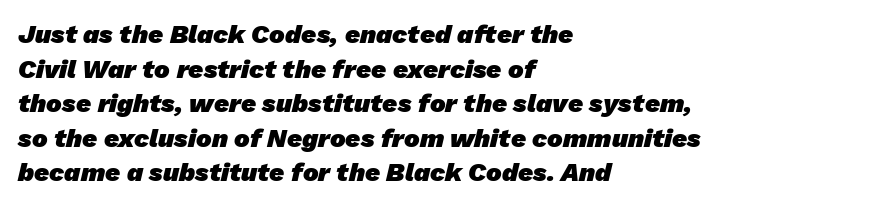
{"bold": "yes", "underline": "no", "align": "left", "line_spacing": "normal", "line_spacing_ratio": 1.33, "letter_spacing": "normal", "letter_spacing_em": 0.0, "glyph_px": 26}
